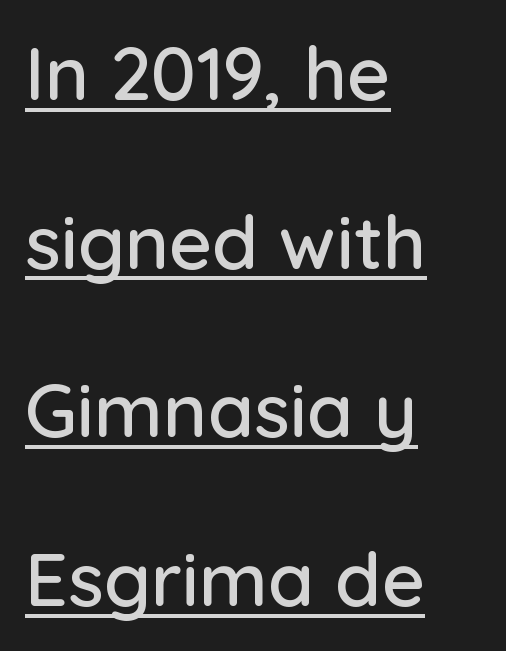
The image shows 75 px sans-serif type, upright; set left-aligned, loose line spacing (2.25x), normal letter spacing, underlined; low stroke contrast and a medium x-height.
